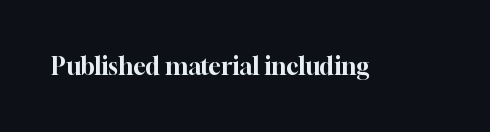
Observe the ordinary spacing: letters are neighbours, not strangers. Underline: absent. Rendered with straight, roman letterforms.
